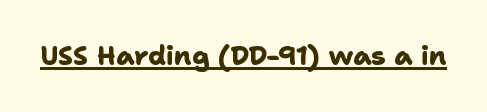
The rendering keeps characters at their native spacing. Each line of the rendering has a horizontal stroke beneath the glyphs. Every letter is thick-stroked: bold, no question.
